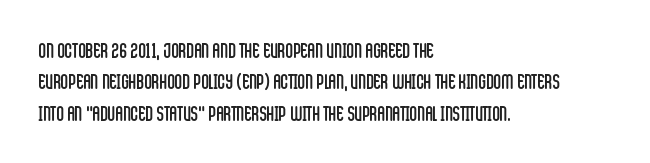
Each row of text sits above clean, open space. Italic? Not at all — the glyphs are vertical. Typeset ragged right — the left edge is the straight one. Each word holds together tightly as a unit, with standard inter-letter gaps. Interline gaps are of average width in this sample.
